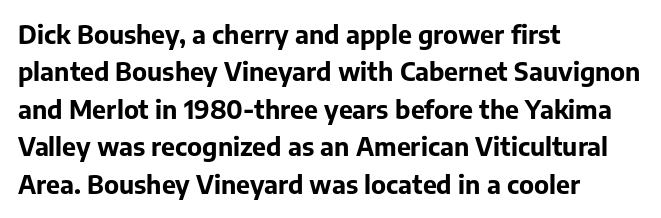
The image shows 25 px bold type, upright; set left-aligned, normal line spacing (1.5x), normal letter spacing, not underlined.
